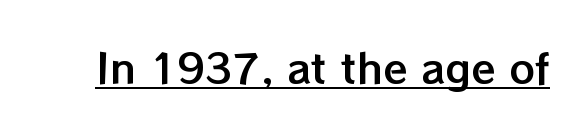
{"italic": "no", "width": "normal", "stroke_contrast": "low", "x_height": "medium", "monospaced": "no", "underline": "yes", "letter_spacing": "normal", "letter_spacing_em": 0.0, "glyph_px": 40}
